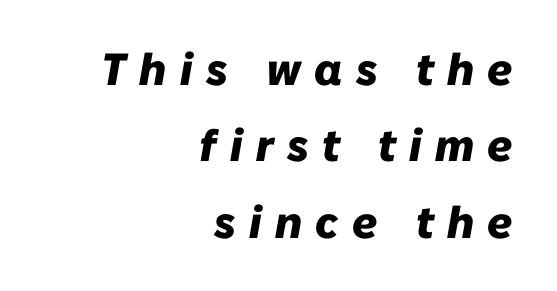
Chunky letters — that's bold for sure. Any mark beneath the type? The region is blank. Regarding leading, the lines here are spaced in the standard way. The text block is weighted toward the right margin, trailing off unevenly leftward.
